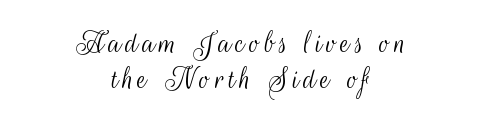
The image shows 34 px light, condensed sans-serif type; set centered, tight line spacing (1.07x), not underlined; medium stroke contrast and a small x-height.
